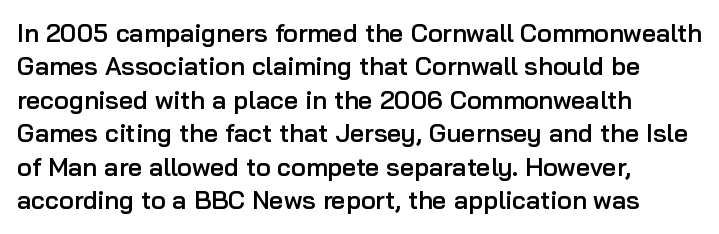
Q: Is the text bold? A: Semi-bold.
Q: Is the text italic (slanted)? A: No, it is upright.
Q: Is the text underlined? A: No.
Q: How is the paragraph aligned? A: Left-aligned.
Q: Is the spacing between letters normal or unusually wide? A: Normal.
Q: Is the spacing between lines tight, normal or loose? A: Normal.
